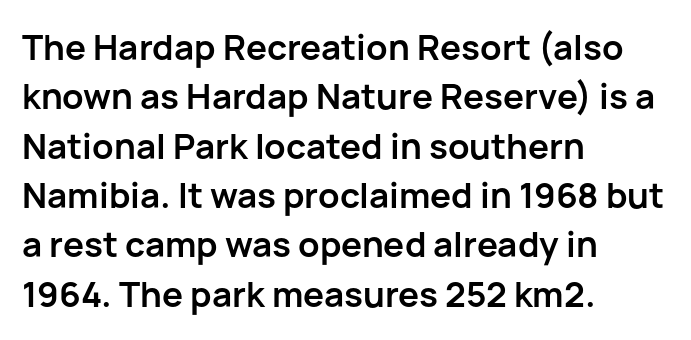
Q: Is the text bold? A: Yes.
Q: Is the text italic (slanted)? A: No, it is upright.
Q: Is the typeface a serif or a sans-serif typeface? A: Sans-serif.
Q: Is the text underlined? A: No.
Q: How is the paragraph aligned? A: Left-aligned.
Q: Is the spacing between letters normal or unusually wide? A: Normal.
Q: Is the spacing between lines tight, normal or loose? A: Normal.
Q: Width (condensed, normal, or wide)? A: Normal.
Q: Stroke contrast? A: Low.
Q: x-height? A: Medium.
Q: Monospaced? A: No.
